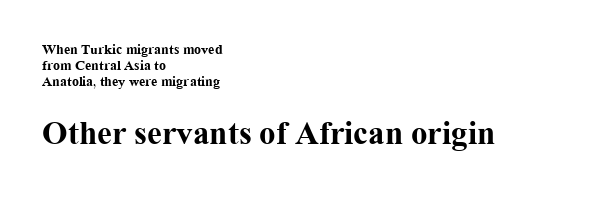
Q: Is the text bold? A: Yes.
Q: Is the text italic (slanted)? A: No, it is upright.
Q: Is the typeface a serif or a sans-serif typeface? A: Serif.
Q: Is the text underlined? A: No.
Q: How is the paragraph aligned? A: Left-aligned.
Q: Is the spacing between letters normal or unusually wide? A: Normal.
Q: Is the spacing between lines tight, normal or loose? A: Tight.
Q: Which block of text is set in a larger size, the first (top) or the second (bottom)? A: The second (bottom) one.
Q: Width (condensed, normal, or wide)? A: Normal.
Q: Stroke contrast? A: Medium.
Q: x-height? A: Medium.
Q: Monospaced? A: No.
